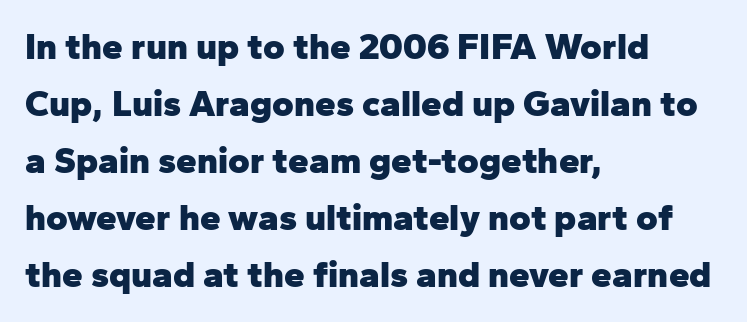
{"serif": "no", "italic": "no", "bold": "yes", "weight": "heavy", "width": "normal", "stroke_contrast": "low", "x_height": "medium", "monospaced": "no", "underline": "no", "align": "left", "line_spacing": "normal", "line_spacing_ratio": 1.54, "letter_spacing": "normal", "letter_spacing_em": 0.0, "glyph_px": 37}
